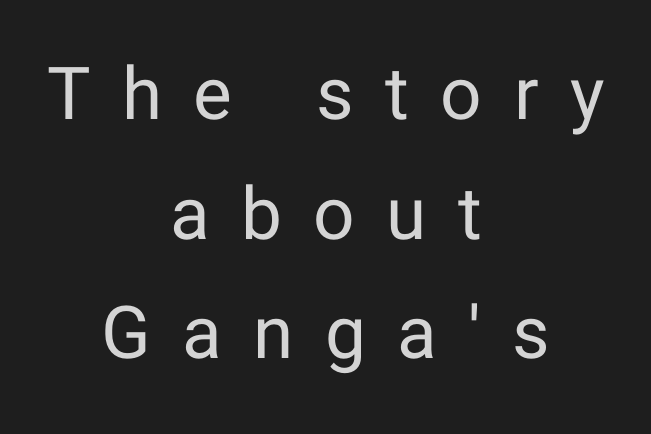
A normal amount of white space separates one row of letters from the next. These lines were composed using upright roman letters. Lines of text with bare space underneath. Is this a fixed-width face? No — the glyphs have proportional, varying widths.
